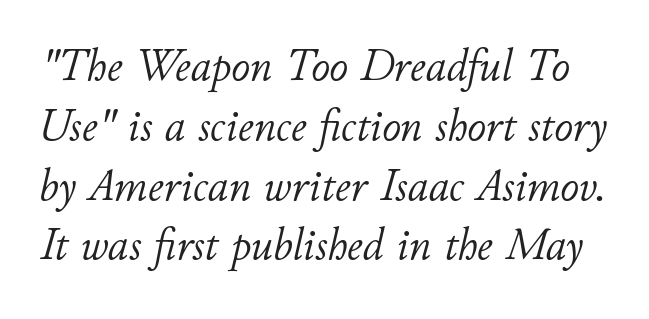
Q: Is the text bold? A: No.
Q: Is the text italic (slanted)? A: Yes, it leans right by about 11 degrees.
Q: Is the text underlined? A: No.
Q: Is the spacing between letters normal or unusually wide? A: Normal.
Q: Is the spacing between lines tight, normal or loose? A: Normal.
Q: Width (condensed, normal, or wide)? A: Normal.
Q: Stroke contrast? A: Low.
Q: x-height? A: Small.
Q: Monospaced? A: No.
